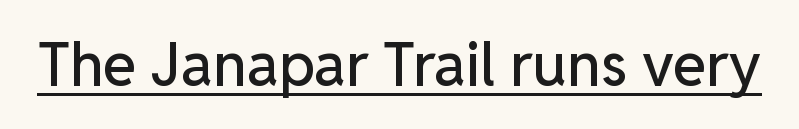
Q: Is the text italic (slanted)? A: No, it is upright.
Q: Is the typeface a serif or a sans-serif typeface? A: Sans-serif.
Q: Is the text underlined? A: Yes.
Q: Is the spacing between letters normal or unusually wide? A: Normal.
Q: Width (condensed, normal, or wide)? A: Normal.
Q: Stroke contrast? A: Low.
Q: x-height? A: Medium.
Q: Monospaced? A: No.
